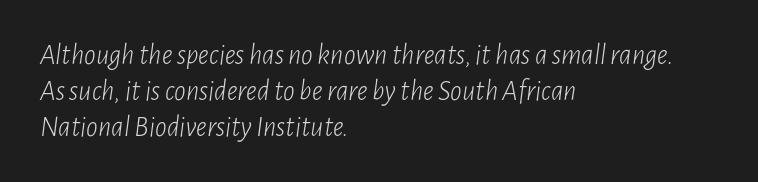
If you drew a ruler down the left edge, every line would touch it. This is not heavy type; no bold has been used. Short note: letters normally spaced. Is this a fixed-width face? No — the glyphs have proportional, varying widths.
